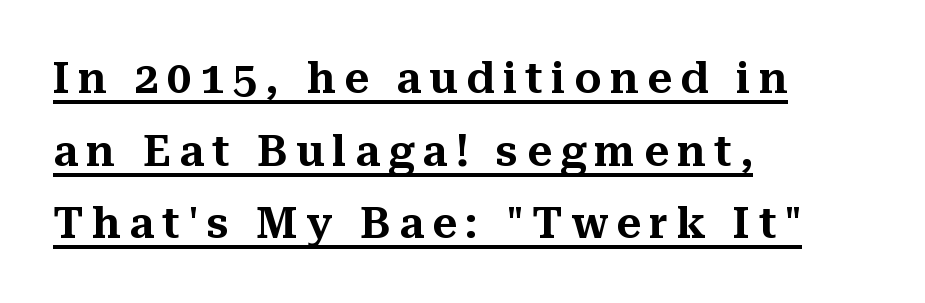
These characters rest on top of a visible drawn line. Do the characters align in a grid? No, the font is proportional. Characters remain perfectly vertical along every line. Where is the straight margin? On the left. How are the letters spaced? Widely, with obvious added tracking.
